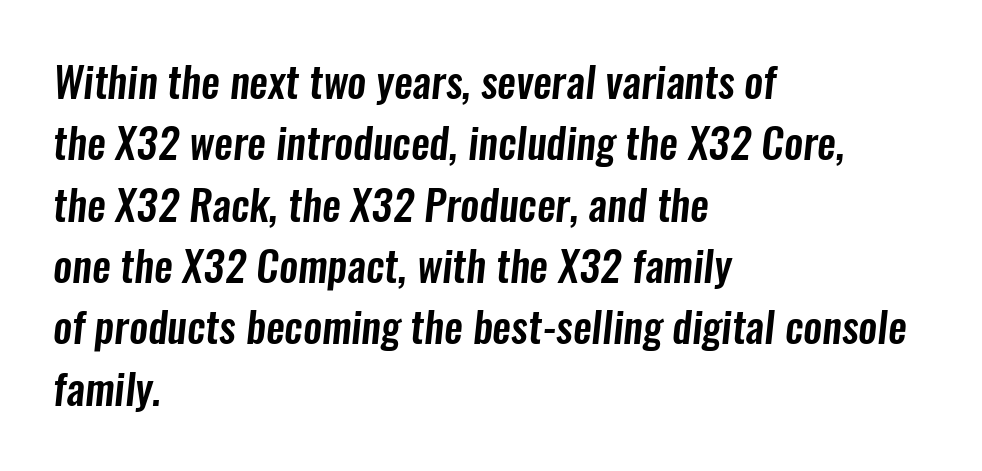
The passage shown is typed in a proportional face where columns would drift. The compositor pushed each line to the left boundary. Horizontal bands of white between lines are of average thickness. Letters rest on an invisible, unmarked baseline. Nothing unusual about the tracking: characters are spaced as the font intends.
